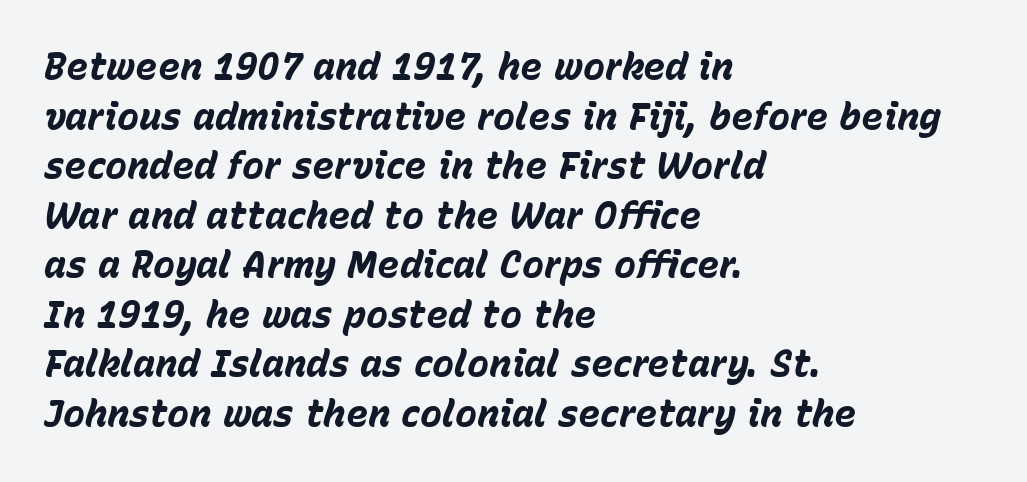
Heavy-handed strokes throughout: this text is bold. Nobody touched the tracking dial on this one. Words float on clear page, feet unadorned. The leading is moderate, giving the passage an even texture. Here the designer chose a conventional face with non-uniform glyph widths.
